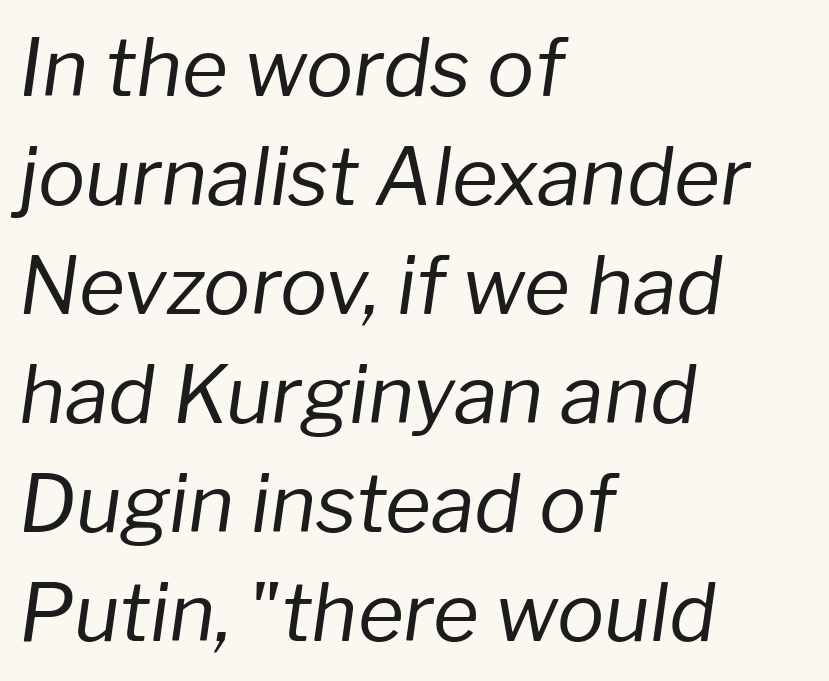
Q: Is the text bold? A: No.
Q: Is the text italic (slanted)? A: Yes, it leans right by about 8 degrees.
Q: Is the text underlined? A: No.
Q: How is the paragraph aligned? A: Left-aligned.
Q: Is the spacing between letters normal or unusually wide? A: Normal.
Q: Is the spacing between lines tight, normal or loose? A: Normal.
Q: Width (condensed, normal, or wide)? A: Normal.
Q: Stroke contrast? A: Low.
Q: x-height? A: Medium.
Q: Monospaced? A: No.
